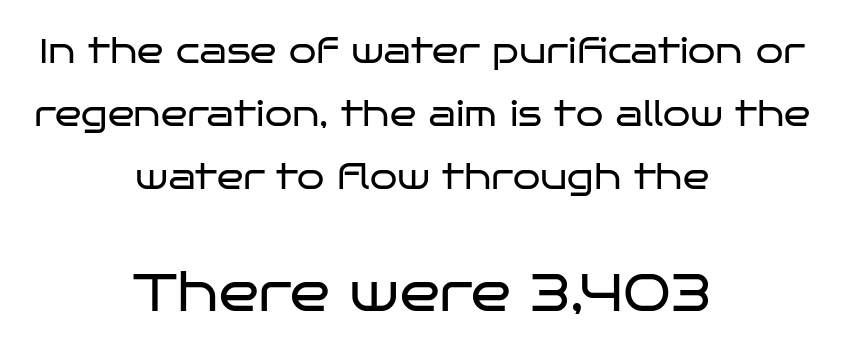
Ink coverage per letter is moderate at most. Do the characters align in a grid? No, the font is proportional. A centered setting, common on invitations and titles, is used for this passage. These two chunks differ in scale, with the bottom chunk taking the larger measure. The gap between lines stays unmarked.
